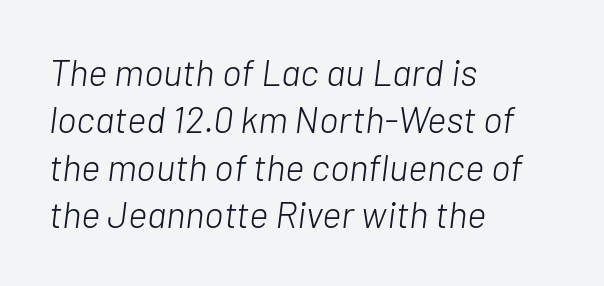
Vertical stems look standard width or narrower in stroke. Lines of text with bare space underneath. Where is the straight margin? On the left. The leading is moderate, giving the passage an even texture. These lines are rendered in a variable-pitch font. Compared with typical body copy, the letter spacing here is the same.
